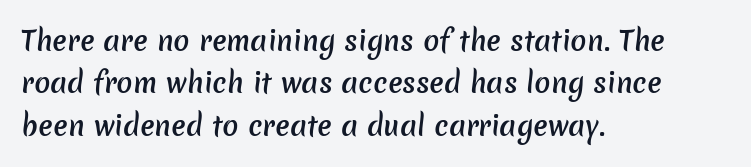
{"bold": "semi", "underline": "no", "align": "left", "line_spacing": "normal", "line_spacing_ratio": 1.57, "letter_spacing": "normal", "letter_spacing_em": 0.0, "glyph_px": 27}
